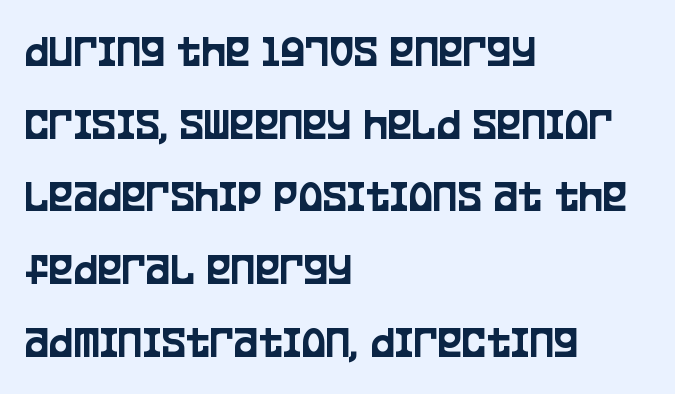
Q: Is the text italic (slanted)? A: No, it is upright.
Q: Is the typeface a serif or a sans-serif typeface? A: Sans-serif.
Q: Is the text underlined? A: No.
Q: How is the paragraph aligned? A: Left-aligned.
Q: Is the spacing between letters normal or unusually wide? A: Normal.
Q: Is the spacing between lines tight, normal or loose? A: Normal.
Q: Width (condensed, normal, or wide)? A: Condensed.
Q: Stroke contrast? A: Low.
Q: x-height? A: Large.
Q: Monospaced? A: No.
